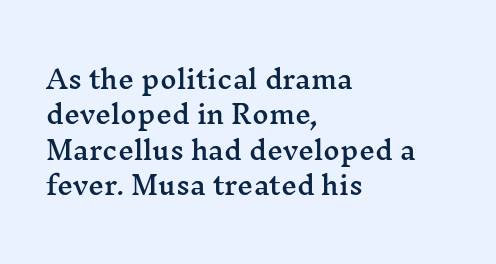
{"italic": "no", "underline": "no", "align": "left", "line_spacing": "normal", "line_spacing_ratio": 1.42, "letter_spacing": "normal", "letter_spacing_em": 0.0, "glyph_px": 25}
